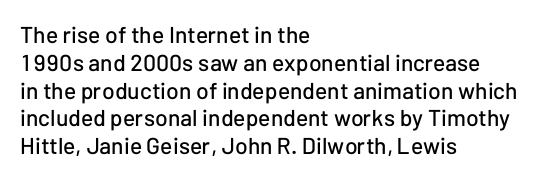
Q: Is the text italic (slanted)? A: No, it is upright.
Q: Is the text underlined? A: No.
Q: How is the paragraph aligned? A: Left-aligned.
Q: Is the spacing between letters normal or unusually wide? A: Normal.
